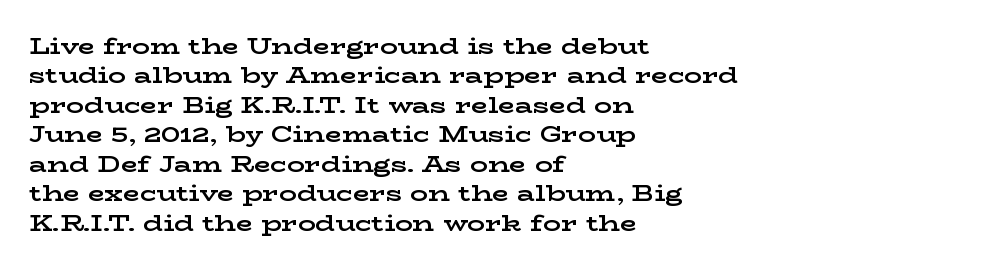
Q: Is the text bold? A: Yes.
Q: Is the text italic (slanted)? A: No, it is upright.
Q: Is the text underlined? A: No.
Q: How is the paragraph aligned? A: Left-aligned.
Q: Is the spacing between letters normal or unusually wide? A: Normal.
Q: Is the spacing between lines tight, normal or loose? A: Normal.
